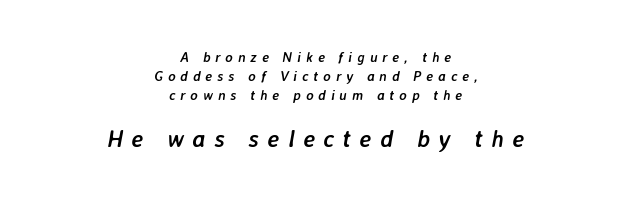
{"italic": "yes", "lean": "right", "slant_degrees": 7, "bold": "yes", "underline": "no", "align": "center", "line_spacing": "normal", "line_spacing_ratio": 1.34, "letter_spacing": "wide", "letter_spacing_em": 0.35, "larger_block": "second", "size_ratio": 1.71, "glyph_px": 24}
